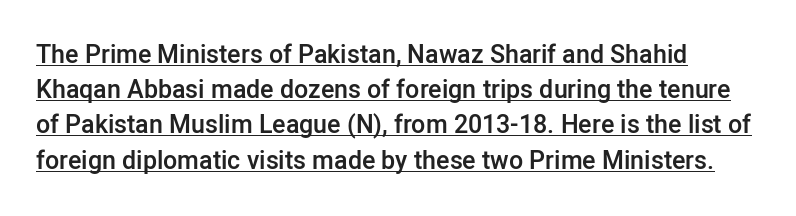
Q: Is the text bold? A: Semi-bold.
Q: Is the text italic (slanted)? A: No, it is upright.
Q: Is the text underlined? A: Yes.
Q: How is the paragraph aligned? A: Left-aligned.
Q: Is the spacing between letters normal or unusually wide? A: Normal.
Q: Is the spacing between lines tight, normal or loose? A: Normal.
